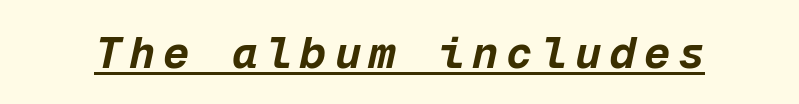
Q: Is the text bold? A: Yes.
Q: Is the text italic (slanted)? A: Yes, it leans right by about 12 degrees.
Q: Is the text underlined? A: Yes.
Q: Width (condensed, normal, or wide)? A: Normal.
Q: Stroke contrast? A: Low.
Q: x-height? A: Medium.
Q: Monospaced? A: Yes.
